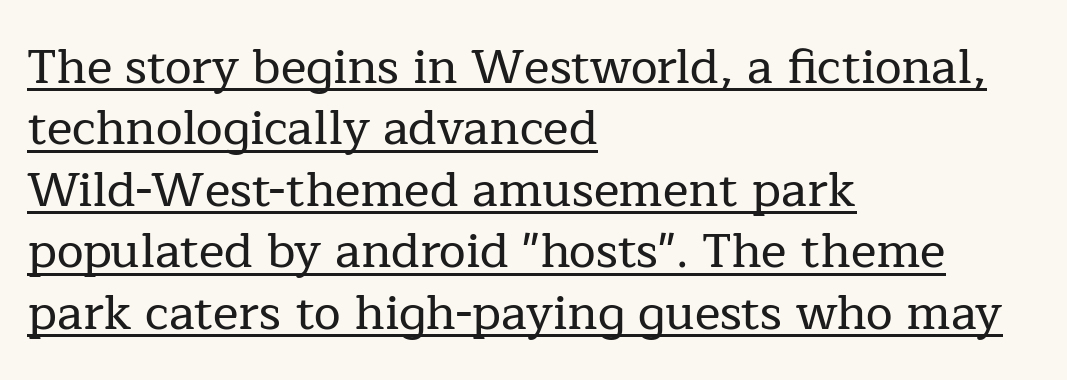
Quick note: not italic, upright. The space between consecutive lines is moderate. Regarding serifs, this sample has them. This sample carries an underscore along the baseline area. These lines are rendered in a variable-pitch font. Caption: multi-line text, flush left, ragged right.
